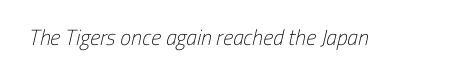
{"bold": "no", "underline": "no", "letter_spacing": "normal", "letter_spacing_em": 0.0, "glyph_px": 22}
